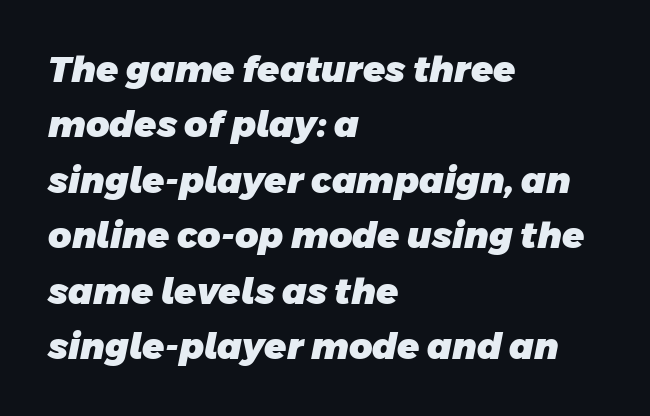
{"serif": "no", "bold": "yes", "weight": "heavy", "width": "normal", "stroke_contrast": "low", "x_height": "large", "monospaced": "no", "underline": "no", "align": "left", "line_spacing": "normal", "line_spacing_ratio": 1.54, "letter_spacing": "normal", "letter_spacing_em": 0.0, "glyph_px": 36}
